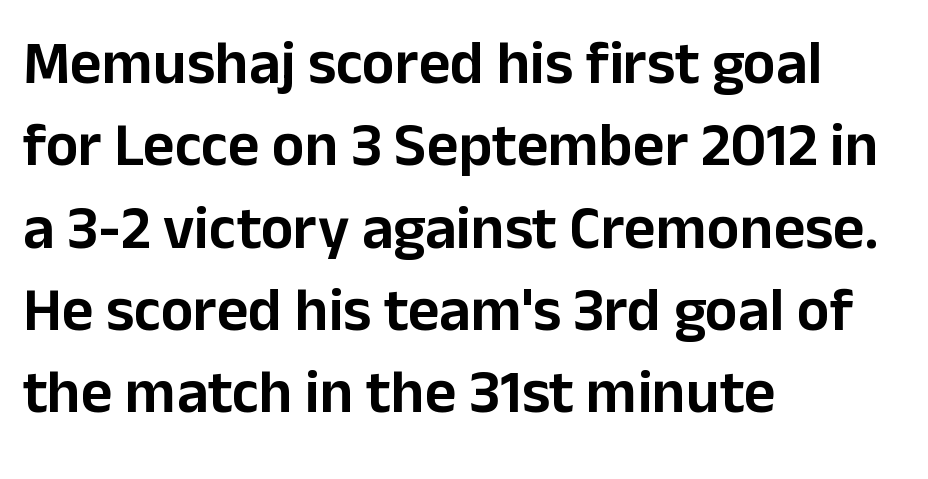
Q: Is the text italic (slanted)? A: No, it is upright.
Q: Is the typeface a serif or a sans-serif typeface? A: Sans-serif.
Q: Is the text underlined? A: No.
Q: How is the paragraph aligned? A: Left-aligned.
Q: Is the spacing between letters normal or unusually wide? A: Normal.
Q: Is the spacing between lines tight, normal or loose? A: Normal.
Q: Width (condensed, normal, or wide)? A: Normal.
Q: Stroke contrast? A: Low.
Q: x-height? A: Medium.
Q: Monospaced? A: No.
